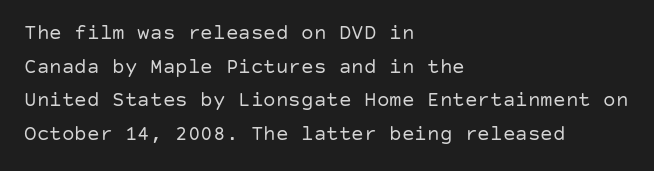
The image shows 21 px text type, upright; set left-aligned, normal line spacing (1.6x), normal letter spacing, not underlined.
